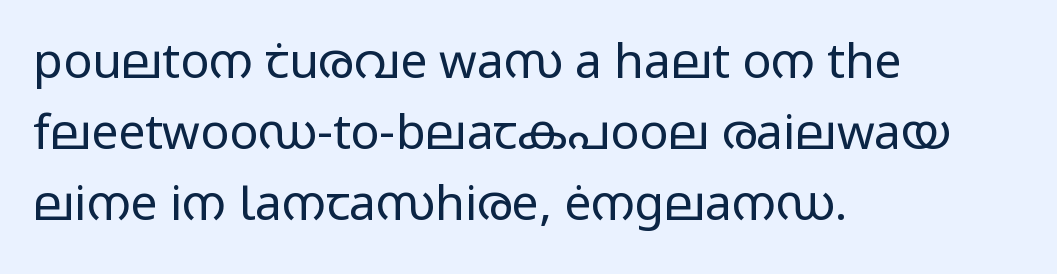
Q: Is the text bold? A: No.
Q: Is the text italic (slanted)? A: No, it is upright.
Q: Is the typeface a serif or a sans-serif typeface? A: Sans-serif.
Q: Is the text underlined? A: No.
Q: How is the paragraph aligned? A: Left-aligned.
Q: Is the spacing between letters normal or unusually wide? A: Normal.
Q: Is the spacing between lines tight, normal or loose? A: Normal.
Q: Width (condensed, normal, or wide)? A: Wide.
Q: Stroke contrast? A: Low.
Q: x-height? A: Medium.
Q: Monospaced? A: No.
